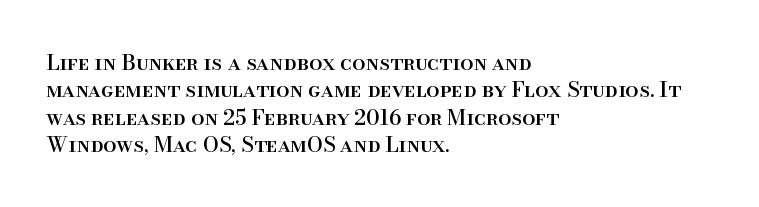
You could call the tracking neutral — neither tight nor loose. Honestly, there is no underline to notice here at all. This is roman type, the default non-slanted kind. Compared with a centered layout, this one pins lines to the left instead. Interline gaps are of average width in this sample.
